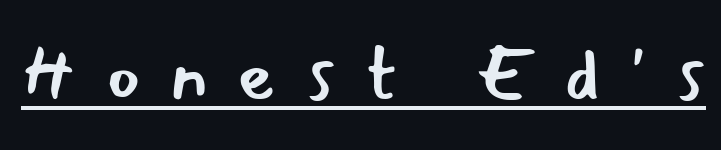
Q: Is the text bold? A: No.
Q: Is the text italic (slanted)? A: No, it is upright.
Q: Is the typeface a serif or a sans-serif typeface? A: Sans-serif.
Q: Is the text underlined? A: Yes.
Q: Is the spacing between letters normal or unusually wide? A: Unusually wide.
Q: Width (condensed, normal, or wide)? A: Normal.
Q: Stroke contrast? A: Low.
Q: x-height? A: Small.
Q: Monospaced? A: No.
